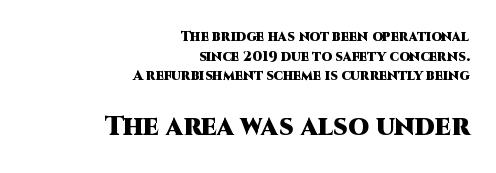
Q: Is the text bold? A: Yes.
Q: Is the text italic (slanted)? A: No, it is upright.
Q: Is the text underlined? A: No.
Q: How is the paragraph aligned? A: Right-aligned.
Q: Is the spacing between letters normal or unusually wide? A: Normal.
Q: Is the spacing between lines tight, normal or loose? A: Normal.
Q: Which block of text is set in a larger size, the first (top) or the second (bottom)? A: The second (bottom) one.
